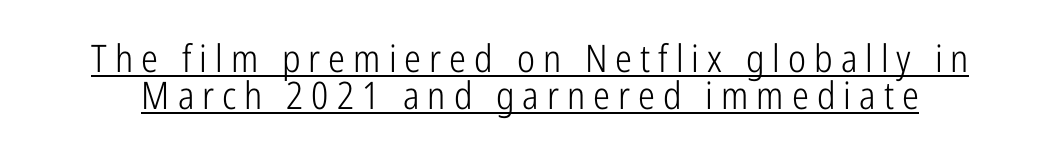
{"serif": "no", "italic": "no", "bold": "no", "weight": "light", "width": "condensed", "stroke_contrast": "low", "x_height": "medium", "monospaced": "no", "underline": "yes", "line_spacing": "tight", "line_spacing_ratio": 0.98, "letter_spacing": "wide", "letter_spacing_em": 0.21, "glyph_px": 38}
